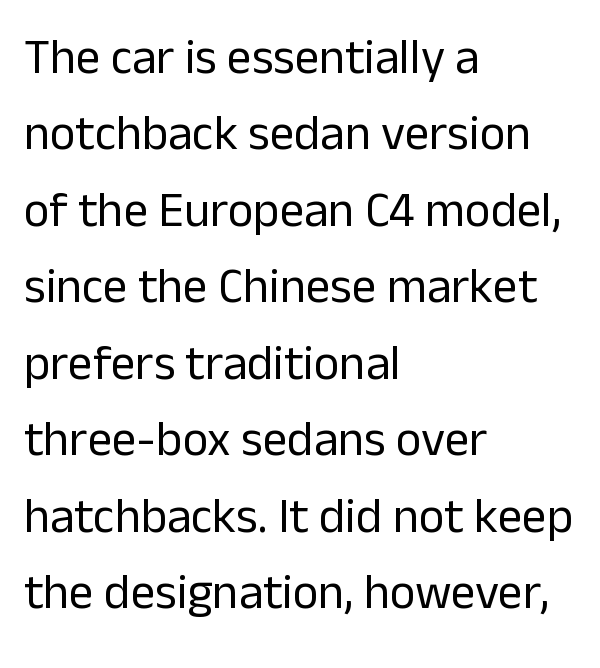
Q: Is the text bold? A: No.
Q: Is the text italic (slanted)? A: No, it is upright.
Q: Is the typeface a serif or a sans-serif typeface? A: Sans-serif.
Q: Is the text underlined? A: No.
Q: How is the paragraph aligned? A: Left-aligned.
Q: Is the spacing between letters normal or unusually wide? A: Normal.
Q: Is the spacing between lines tight, normal or loose? A: Normal.
Q: Width (condensed, normal, or wide)? A: Normal.
Q: Stroke contrast? A: Low.
Q: x-height? A: Medium.
Q: Monospaced? A: No.
